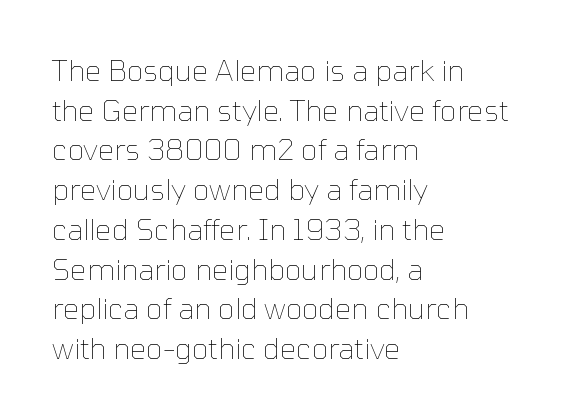
Q: Is the text bold? A: No.
Q: Is the text italic (slanted)? A: No, it is upright.
Q: Is the text underlined? A: No.
Q: How is the paragraph aligned? A: Left-aligned.
Q: Is the spacing between letters normal or unusually wide? A: Normal.
Q: Is the spacing between lines tight, normal or loose? A: Normal.
Q: Width (condensed, normal, or wide)? A: Normal.
Q: Stroke contrast? A: Low.
Q: x-height? A: Medium.
Q: Monospaced? A: No.
